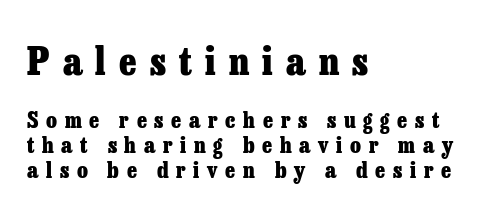
The image shows 38 px heavy serif type, upright; set left-aligned, tight line spacing (1.13x), unusually wide letter spacing (+0.35 em), not underlined; the first (top) block is 1.73x larger; low stroke contrast and a medium x-height.
